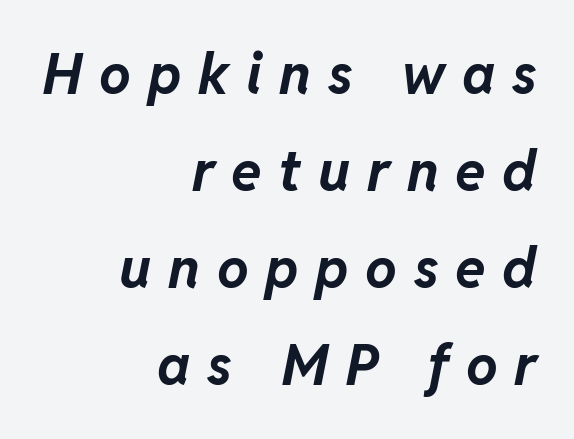
{"italic": "yes", "lean": "right", "slant_degrees": 11, "bold": "yes", "weight": "bold", "width": "normal", "stroke_contrast": "low", "x_height": "medium", "monospaced": "no", "underline": "no", "align": "right", "line_spacing_ratio": 1.73, "letter_spacing": "wide", "letter_spacing_em": 0.3, "glyph_px": 56}
